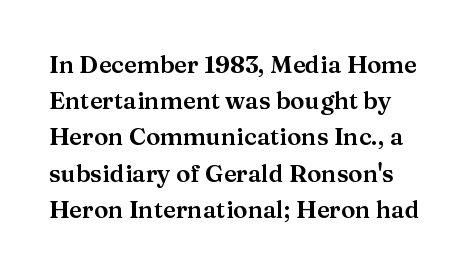
{"italic": "no", "underline": "no", "line_spacing": "normal", "line_spacing_ratio": 1.51, "letter_spacing": "normal", "letter_spacing_em": 0.0, "glyph_px": 24}
